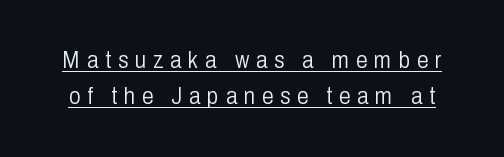
Q: Is the text bold? A: No.
Q: Is the text italic (slanted)? A: No, it is upright.
Q: Is the text underlined? A: Yes.
Q: Is the spacing between letters normal or unusually wide? A: Unusually wide.
Q: Is the spacing between lines tight, normal or loose? A: Normal.
